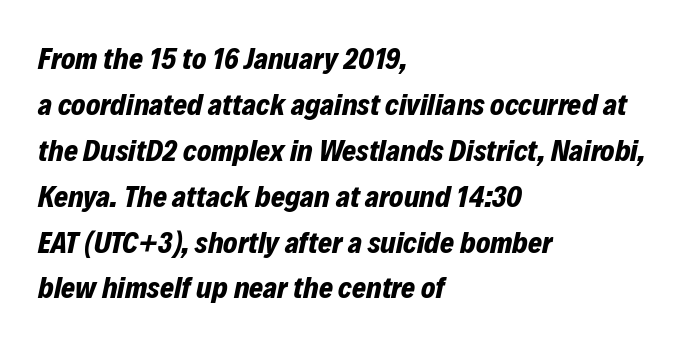
Q: Is the text bold? A: Yes.
Q: Is the text italic (slanted)? A: Yes, it leans right by about 12 degrees.
Q: Is the text underlined? A: No.
Q: How is the paragraph aligned? A: Left-aligned.
Q: Is the spacing between letters normal or unusually wide? A: Normal.
Q: Is the spacing between lines tight, normal or loose? A: Normal.
Q: Width (condensed, normal, or wide)? A: Normal.
Q: Stroke contrast? A: Low.
Q: x-height? A: Medium.
Q: Monospaced? A: No.
